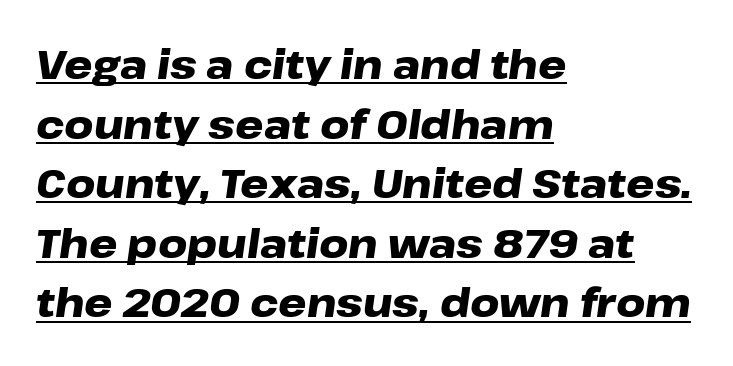
Varying glyph widths throughout — classic text-font behaviour. Typographic density is high because the face is bold. Does extra space separate the letters? No, they use regular spacing. Is there an underline? Yes — a line sits under the letters.
